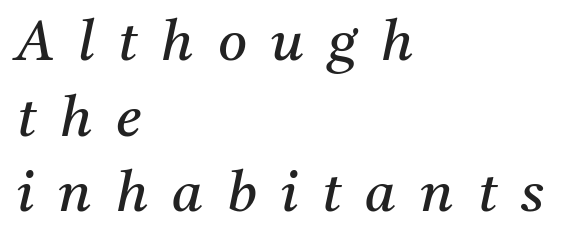
Descenders hang freely into open space. The face used here is proportionally spaced, like ordinary book or web type. Does the type have serifs? Yes, each stem ends in a small foot. Loose tracking; the words dissolve into strings of separated letters. Successive baselines arrive at the customary interval.
